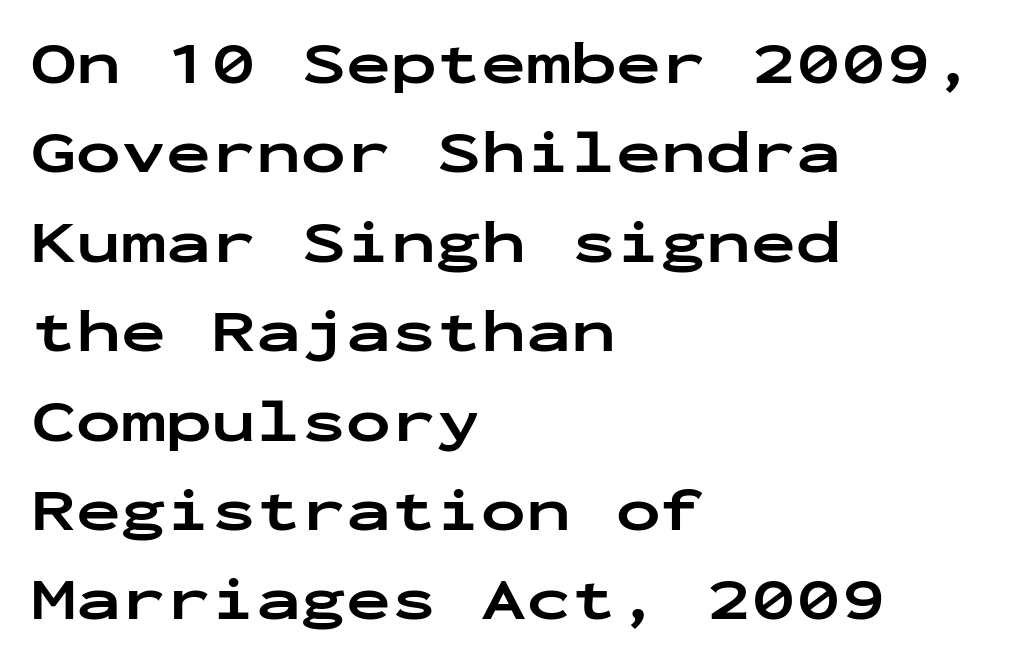
{"serif": "no", "italic": "no", "bold": "yes", "weight": "bold", "width": "wide", "stroke_contrast": "low", "x_height": "medium", "monospaced": "yes", "underline": "no", "align": "left", "line_spacing": "normal", "line_spacing_ratio": 1.49, "letter_spacing": "normal", "letter_spacing_em": 0.0, "glyph_px": 60}
